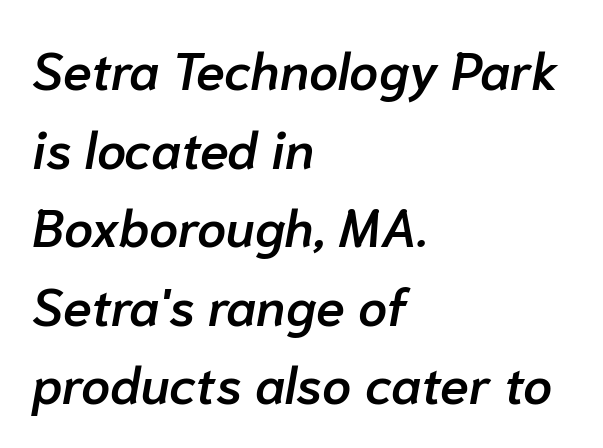
{"italic": "yes", "lean": "right", "slant_degrees": 10, "bold": "semi", "weight": "semibold", "width": "normal", "stroke_contrast": "low", "x_height": "medium", "monospaced": "no", "underline": "no", "align": "left", "line_spacing": "normal", "line_spacing_ratio": 1.51, "letter_spacing": "normal", "letter_spacing_em": 0.0, "glyph_px": 52}
